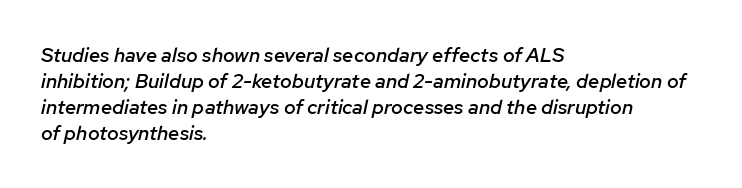
{"italic": "yes", "lean": "right", "slant_degrees": 12, "bold": "semi", "underline": "no", "align": "left", "line_spacing": "normal", "line_spacing_ratio": 1.3, "letter_spacing": "normal", "letter_spacing_em": 0.0, "glyph_px": 20}
